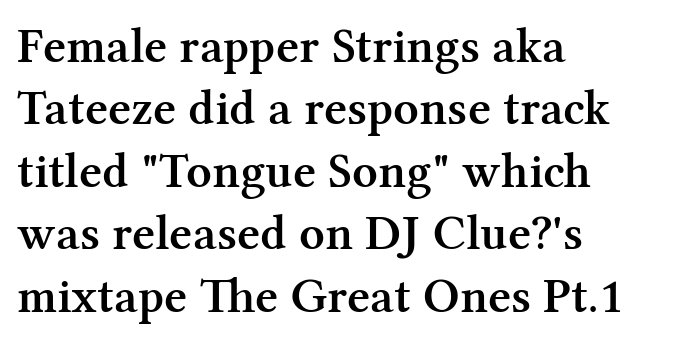
Q: Is the text bold? A: Semi-bold.
Q: Is the text italic (slanted)? A: No, it is upright.
Q: Is the typeface a serif or a sans-serif typeface? A: Serif.
Q: Is the text underlined? A: No.
Q: How is the paragraph aligned? A: Left-aligned.
Q: Is the spacing between letters normal or unusually wide? A: Normal.
Q: Is the spacing between lines tight, normal or loose? A: Normal.
Q: Width (condensed, normal, or wide)? A: Normal.
Q: Stroke contrast? A: Medium.
Q: x-height? A: Medium.
Q: Monospaced? A: No.
